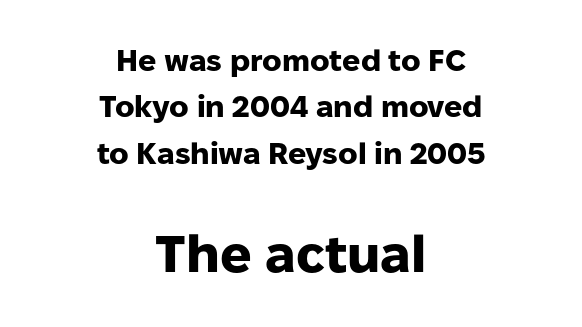
{"serif": "no", "italic": "no", "bold": "yes", "weight": "heavy", "width": "normal", "stroke_contrast": "low", "x_height": "medium", "monospaced": "no", "underline": "no", "align": "center", "line_spacing": "normal", "line_spacing_ratio": 1.55, "letter_spacing": "normal", "letter_spacing_em": 0.0, "larger_block": "second", "size_ratio": 1.73, "glyph_px": 52}
